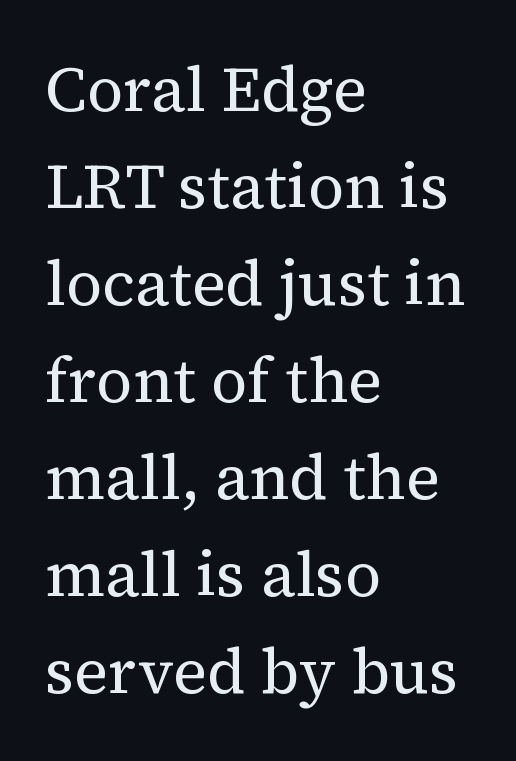
The rendering shows small feet on the letterforms — a serif design. How would I describe the line gaps? Plain and ordinary. Varying glyph widths throughout — classic text-font behaviour. No italicization has been applied; the sample stays upright. The type is set solid horizontally, with unmodified tracking.
